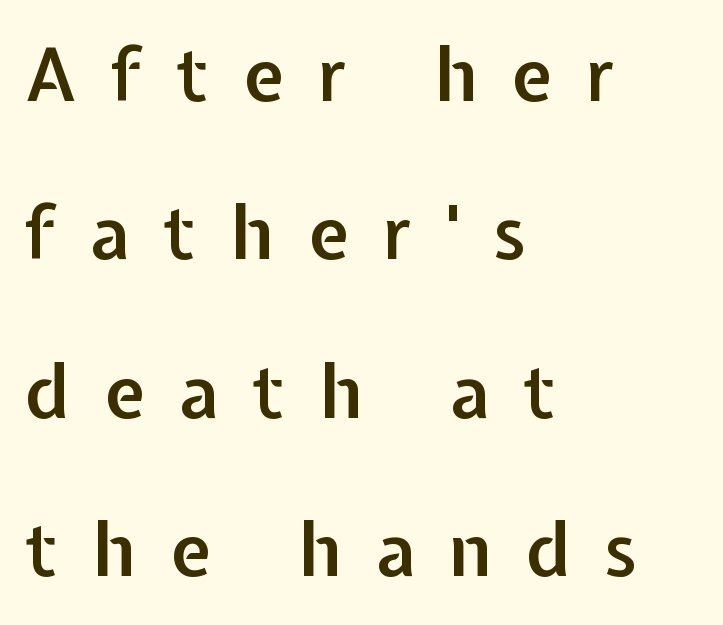
Q: Is the text bold? A: Semi-bold.
Q: Is the text italic (slanted)? A: No, it is upright.
Q: Is the typeface a serif or a sans-serif typeface? A: Sans-serif.
Q: Is the text underlined? A: No.
Q: How is the paragraph aligned? A: Left-aligned.
Q: Is the spacing between letters normal or unusually wide? A: Unusually wide.
Q: Is the spacing between lines tight, normal or loose? A: Loose.
Q: Width (condensed, normal, or wide)? A: Normal.
Q: Stroke contrast? A: Low.
Q: x-height? A: Medium.
Q: Monospaced? A: No.
